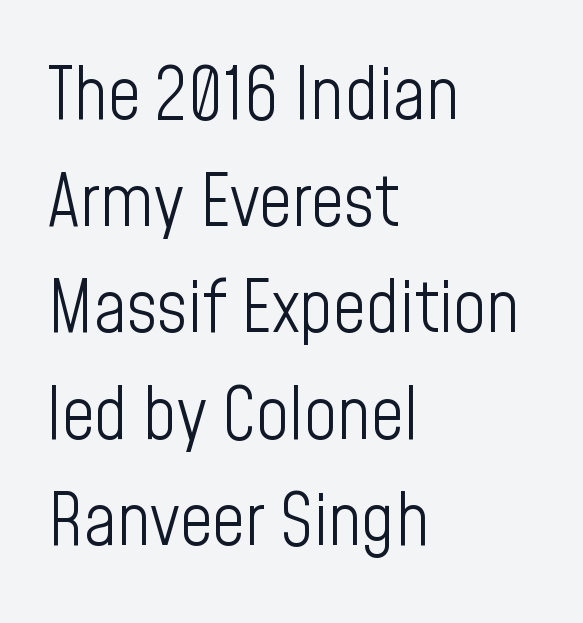
The image shows 72 px light, condensed sans-serif type, upright; set left-aligned, normal line spacing (1.48x), normal letter spacing, not underlined; low stroke contrast and a medium x-height.
